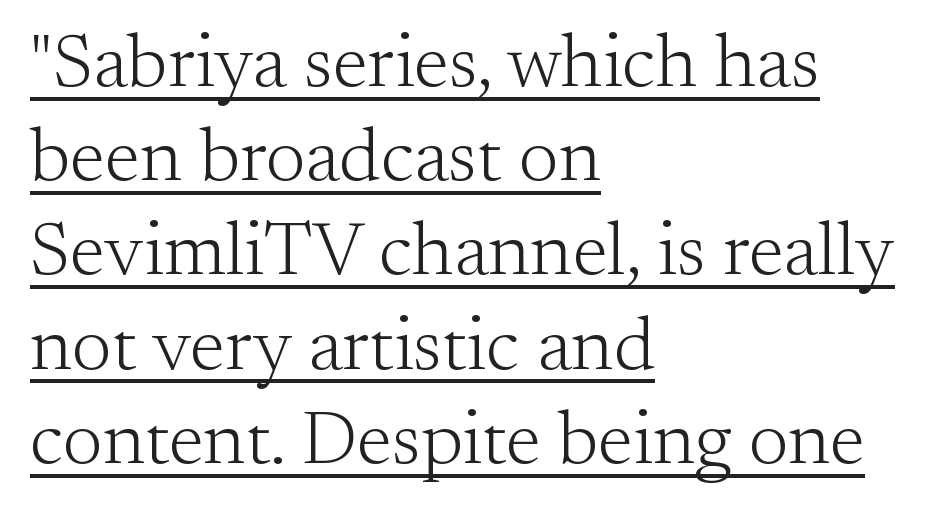
{"serif": "yes", "italic": "no", "bold": "no", "weight": "light", "width": "normal", "stroke_contrast": "medium", "x_height": "small", "monospaced": "no", "underline": "yes", "align": "left", "line_spacing_ratio": 1.24, "letter_spacing": "normal", "letter_spacing_em": 0.0, "glyph_px": 76}
